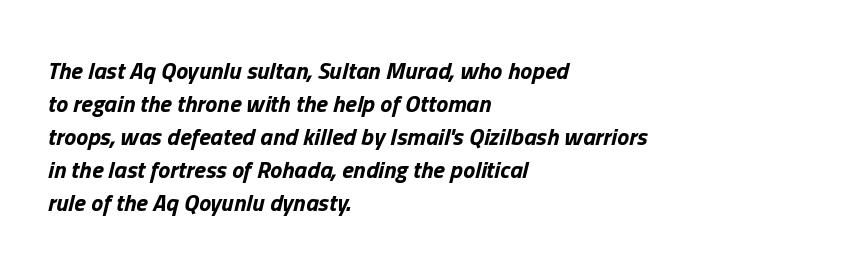
Q: Is the text bold? A: Yes.
Q: Is the text italic (slanted)? A: Yes, it leans right by about 13 degrees.
Q: Is the text underlined? A: No.
Q: How is the paragraph aligned? A: Left-aligned.
Q: Is the spacing between letters normal or unusually wide? A: Normal.
Q: Is the spacing between lines tight, normal or loose? A: Normal.
